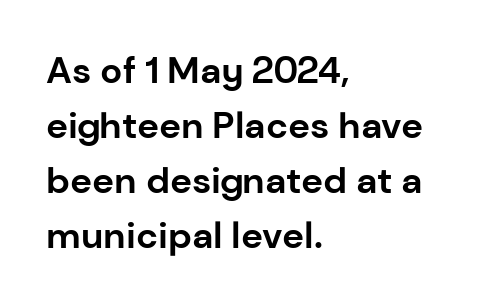
Is this a fixed-width face? No — the glyphs have proportional, varying widths. Plenty of ink on the page — the face is bold. The rendering keeps characters at their native spacing. The passage is arranged the way most books set body copy — flush left. The specimen omits any rule beneath the text block's lines. Notice how the stems are strictly vertical — no italics here.
